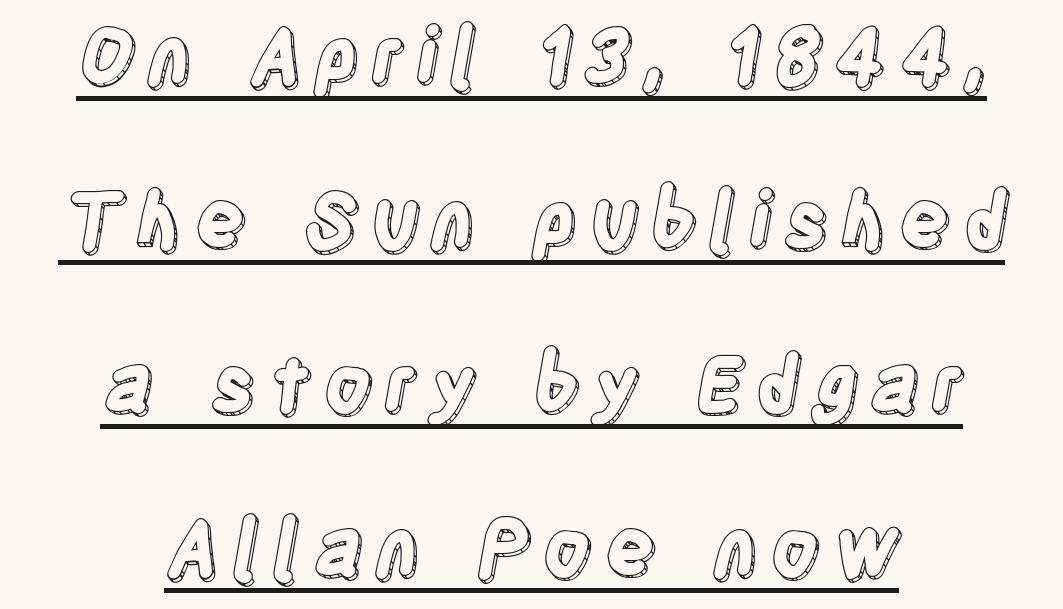
{"width": "condensed", "x_height": "large", "monospaced": "no", "underline": "yes", "align": "center", "line_spacing": "loose", "line_spacing_ratio": 2.13, "glyph_px": 77}
